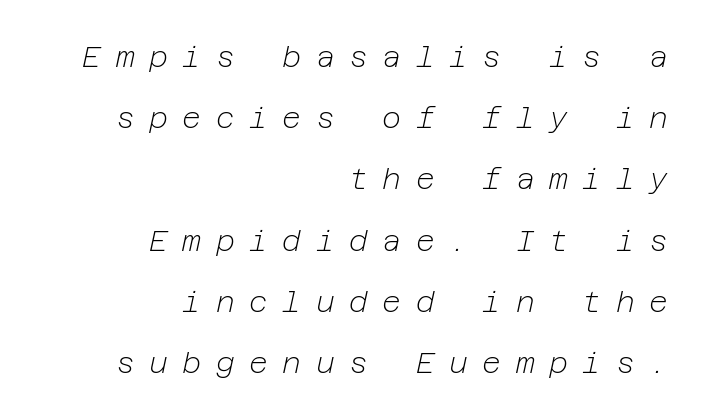
The image shows 29 px light type, italic (leaning right); set right-aligned, loose line spacing (2.11x), unusually wide letter spacing (+0.5 em), not underlined; low stroke contrast and a medium x-height.
